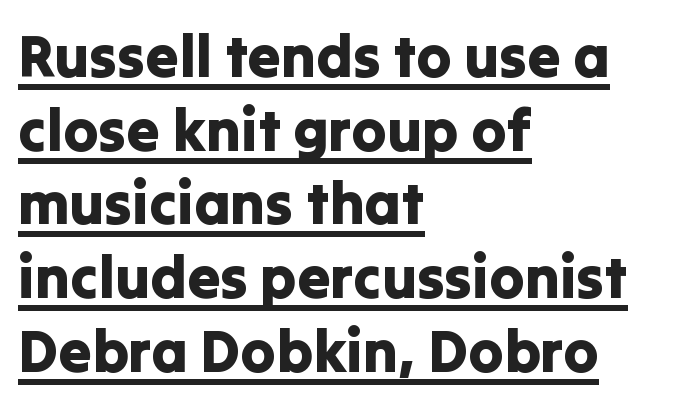
Q: Is the text italic (slanted)? A: No, it is upright.
Q: Is the typeface a serif or a sans-serif typeface? A: Sans-serif.
Q: Is the text underlined? A: Yes.
Q: How is the paragraph aligned? A: Left-aligned.
Q: Is the spacing between letters normal or unusually wide? A: Normal.
Q: Is the spacing between lines tight, normal or loose? A: Normal.
Q: Width (condensed, normal, or wide)? A: Normal.
Q: Stroke contrast? A: Low.
Q: x-height? A: Medium.
Q: Monospaced? A: No.
